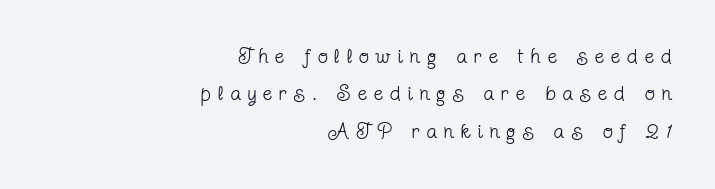
The image shows 21 px text type, upright; set right-aligned, line spacing 1.78x, unusually wide letter spacing (+0.33 em), not underlined.
